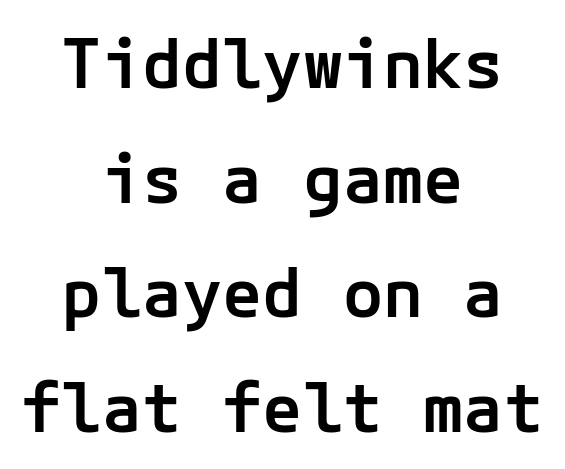
{"serif": "no", "italic": "no", "bold": "semi", "weight": "semibold", "width": "normal", "stroke_contrast": "low", "x_height": "medium", "underline": "no", "align": "center", "line_spacing_ratio": 1.71, "letter_spacing": "normal", "letter_spacing_em": 0.0, "glyph_px": 67}
